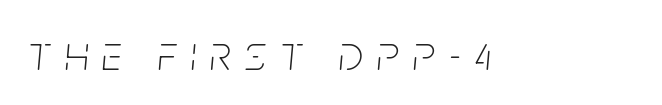
{"italic": "yes", "lean": "right", "slant_degrees": 5, "bold": "no", "weight": "thin", "width": "condensed", "stroke_contrast": "low", "x_height": "large", "monospaced": "no", "underline": "no", "letter_spacing": "wide", "letter_spacing_em": 0.28, "glyph_px": 50}
